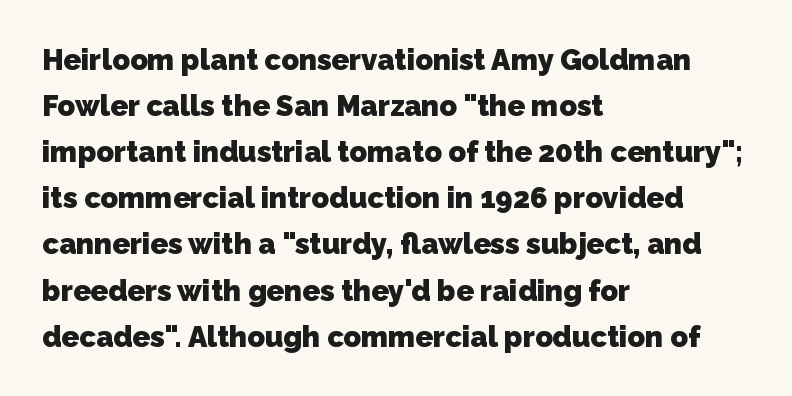
The image shows 29 px heavy sans-serif type; set left-aligned, normal line spacing (1.59x), normal letter spacing, not underlined; low stroke contrast and a medium x-height.
